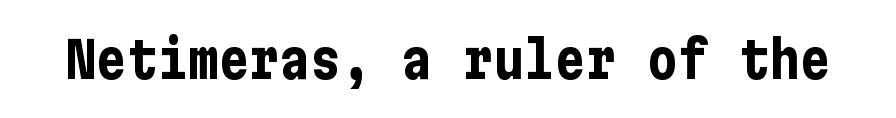
The image shows 51 px bold, condensed sans-serif type, upright; set normal letter spacing, not underlined; low stroke contrast and a medium x-height.
